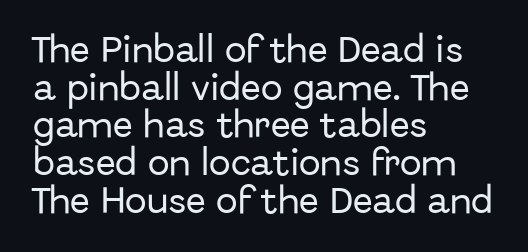
The image shows 29 px sans-serif type, upright; set left-aligned, normal line spacing (1.3x), normal letter spacing, not underlined; low stroke contrast and a medium x-height.
